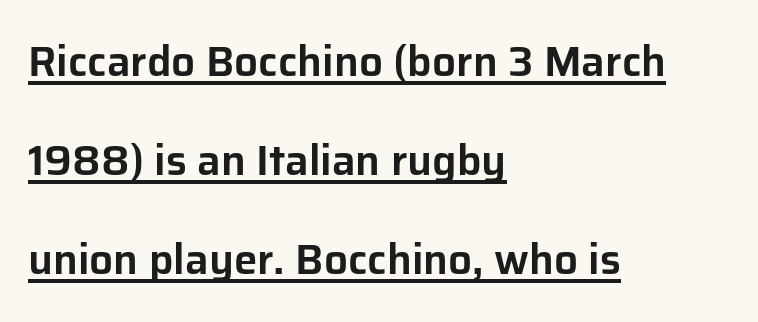
{"serif": "no", "italic": "no", "width": "normal", "stroke_contrast": "low", "x_height": "medium", "monospaced": "no", "underline": "yes", "align": "left", "line_spacing": "loose", "line_spacing_ratio": 2.36, "letter_spacing": "normal", "letter_spacing_em": 0.0, "glyph_px": 42}
